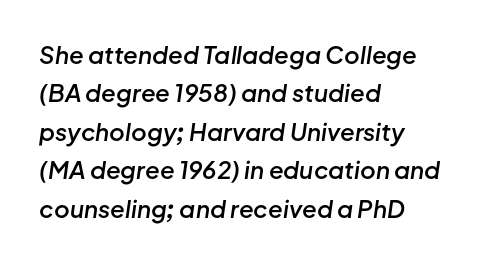
Q: Is the text bold? A: Semi-bold.
Q: Is the text italic (slanted)? A: Yes, it leans right by about 8 degrees.
Q: Is the text underlined? A: No.
Q: How is the paragraph aligned? A: Left-aligned.
Q: Is the spacing between letters normal or unusually wide? A: Normal.
Q: Is the spacing between lines tight, normal or loose? A: Normal.
